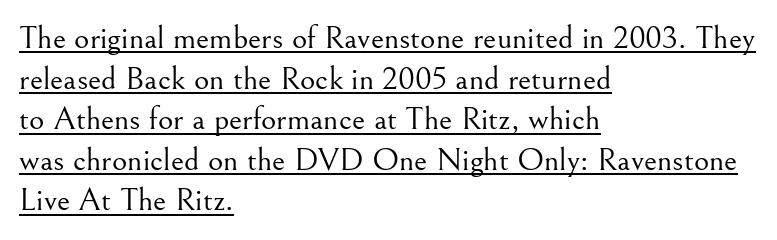
The image shows 33 px light serif type, upright; set left-aligned, line spacing 1.23x, normal letter spacing, underlined; medium stroke contrast and a small x-height.
